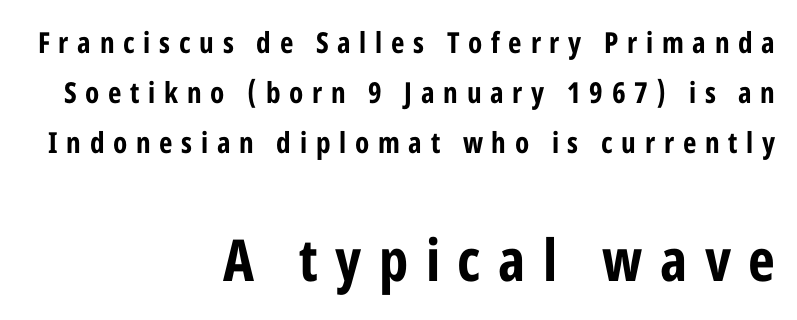
The image shows 58 px bold, condensed sans-serif type, upright; set right-aligned, line spacing 1.73x, unusually wide letter spacing (+0.3 em), not underlined; the second (bottom) block is 2.0x larger; low stroke contrast and a medium x-height.
